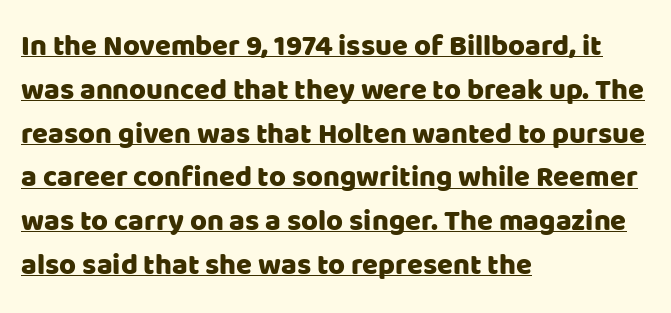
The image shows 29 px sans-serif type, upright; set left-aligned, normal line spacing (1.51x), normal letter spacing, underlined; low stroke contrast and a large x-height.
